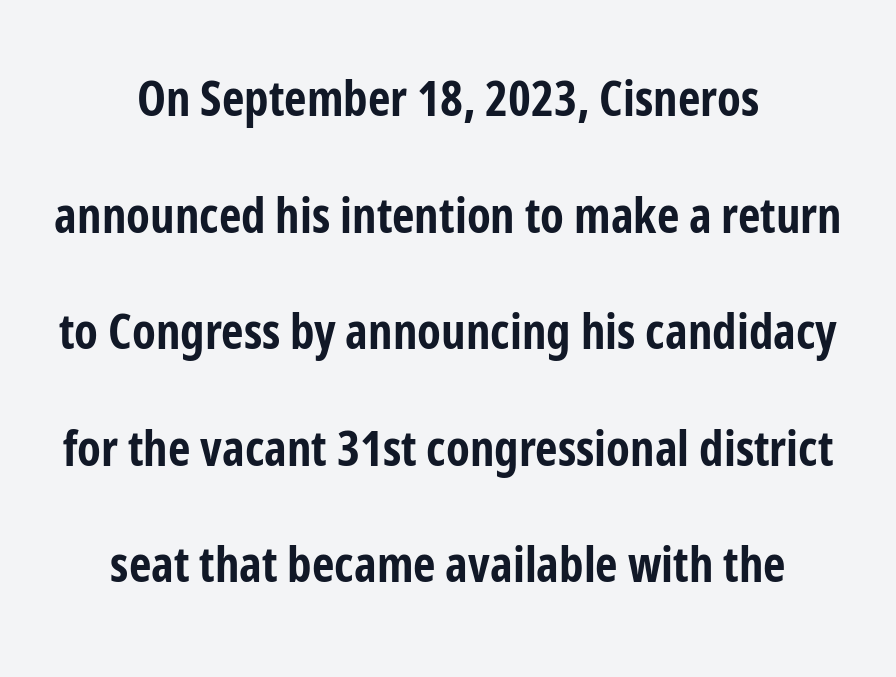
{"serif": "no", "italic": "no", "bold": "yes", "weight": "bold", "width": "condensed", "stroke_contrast": "low", "x_height": "medium", "monospaced": "no", "underline": "no", "align": "center", "line_spacing": "loose", "line_spacing_ratio": 2.38, "letter_spacing": "normal", "letter_spacing_em": 0.0, "glyph_px": 49}
